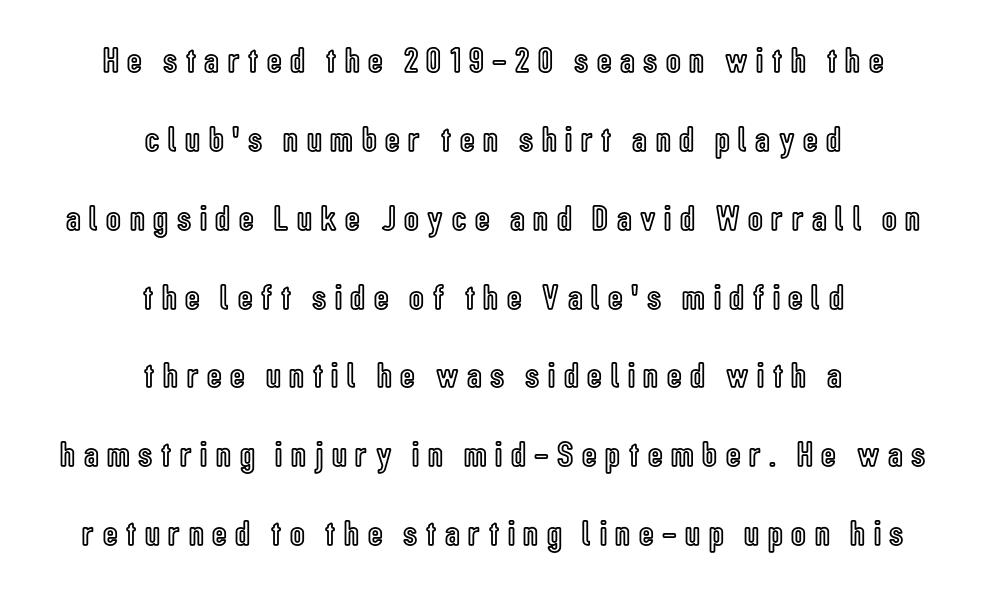
The image shows 36 px condensed type, upright; set centered, loose line spacing (2.19x), unusually wide letter spacing (+0.24 em), not underlined; a medium x-height.
